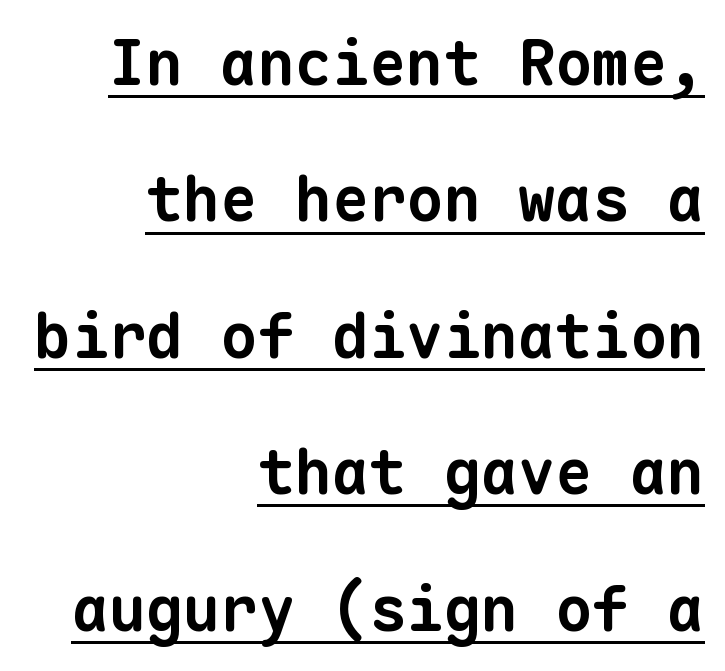
The image shows 62 px bold sans-serif type, monospaced; set right-aligned, loose line spacing (2.2x), normal letter spacing, underlined; low stroke contrast and a medium x-height.
